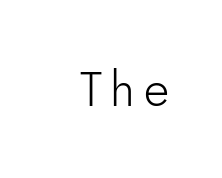
The font's upright variant was chosen for this text. Unmarked baselines from the first word to the last. A typesetter would call this proportional, since set widths differ per character. Observe the absence of serifs on each vertical stroke in this sample.
